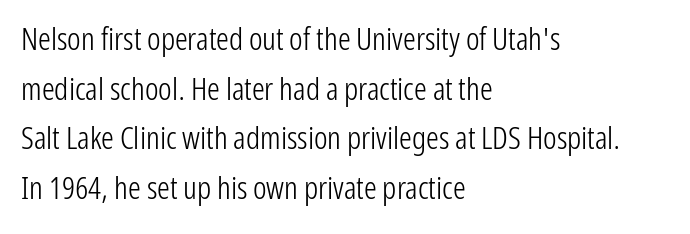
The image shows 32 px light, condensed sans-serif type, upright; set left-aligned, normal line spacing (1.55x), normal letter spacing, not underlined; low stroke contrast and a medium x-height.
